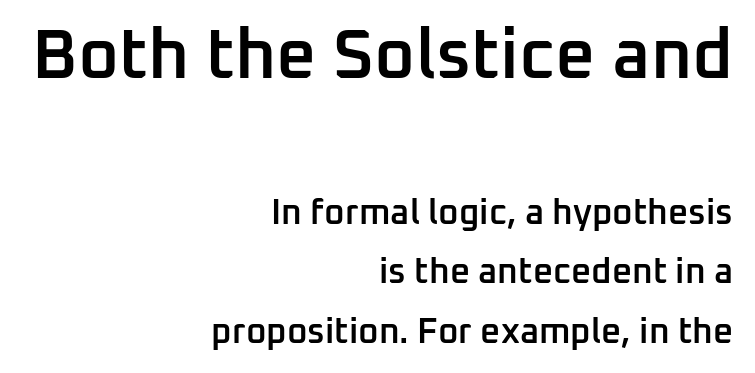
Q: Is the text bold? A: Semi-bold.
Q: Is the text italic (slanted)? A: No, it is upright.
Q: Is the typeface a serif or a sans-serif typeface? A: Sans-serif.
Q: Is the text underlined? A: No.
Q: How is the paragraph aligned? A: Right-aligned.
Q: Is the spacing between letters normal or unusually wide? A: Normal.
Q: Is the spacing between lines tight, normal or loose? A: Normal.
Q: Which block of text is set in a larger size, the first (top) or the second (bottom)? A: The first (top) one.
Q: Width (condensed, normal, or wide)? A: Normal.
Q: Stroke contrast? A: Low.
Q: x-height? A: Medium.
Q: Monospaced? A: No.
